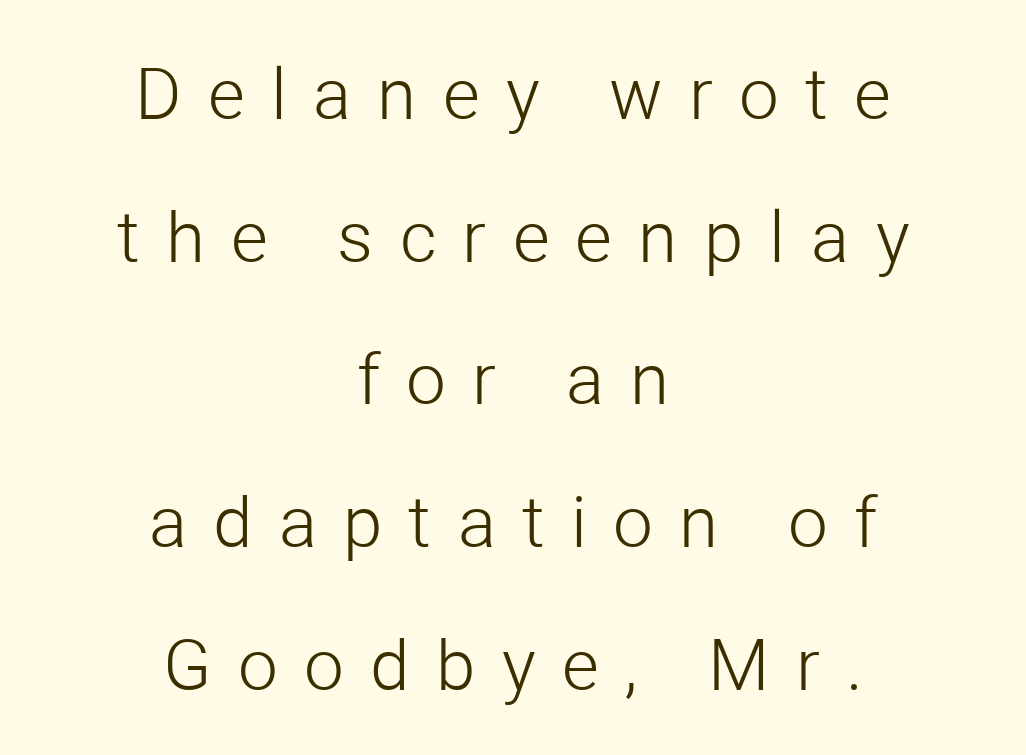
The image shows 71 px light sans-serif type, upright; set centered, loose line spacing (2.01x), unusually wide letter spacing (+0.37 em), not underlined; low stroke contrast and a medium x-height.
